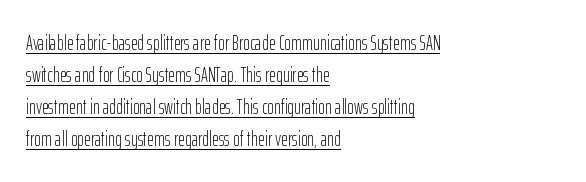
The image shows 21 px text type, upright; set left-aligned, normal line spacing (1.52x), normal letter spacing, underlined.
